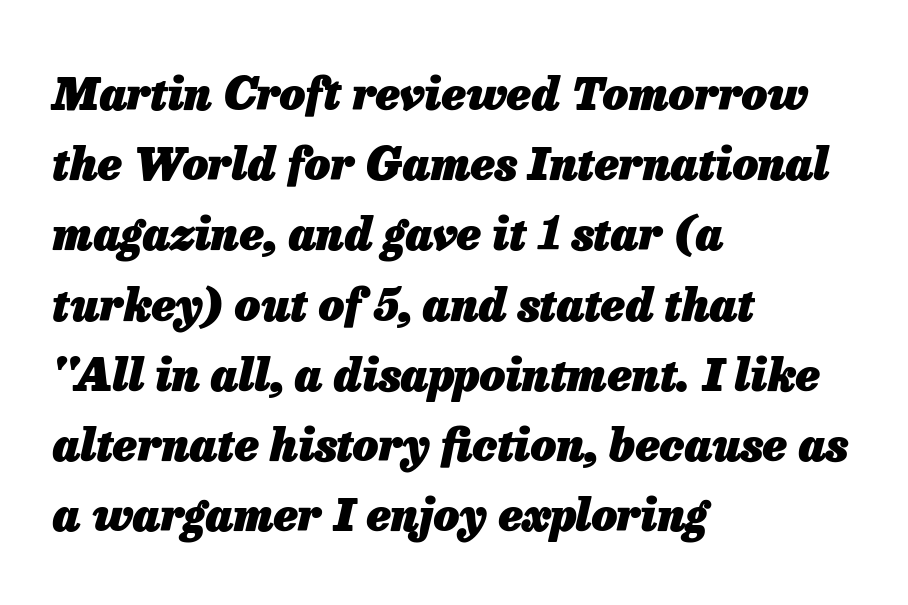
Q: Is the text bold? A: Yes.
Q: Is the text italic (slanted)? A: Yes, it leans right by about 13 degrees.
Q: Is the text underlined? A: No.
Q: How is the paragraph aligned? A: Left-aligned.
Q: Is the spacing between letters normal or unusually wide? A: Normal.
Q: Is the spacing between lines tight, normal or loose? A: Normal.
Q: Width (condensed, normal, or wide)? A: Normal.
Q: Stroke contrast? A: Low.
Q: x-height? A: Medium.
Q: Monospaced? A: No.
